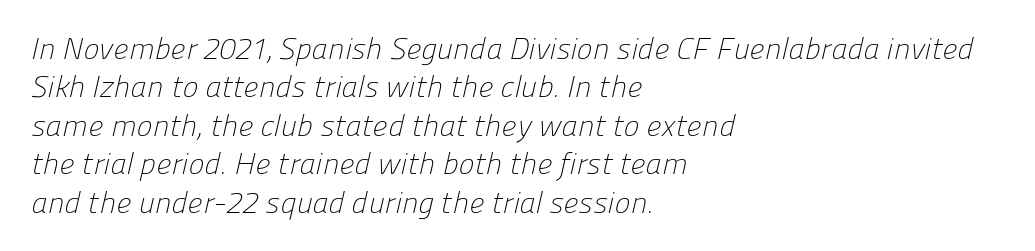
{"serif": "no", "bold": "no", "weight": "light", "width": "normal", "stroke_contrast": "low", "x_height": "medium", "monospaced": "no", "underline": "no", "align": "left", "line_spacing": "normal", "line_spacing_ratio": 1.28, "letter_spacing": "normal", "letter_spacing_em": 0.0, "glyph_px": 30}
